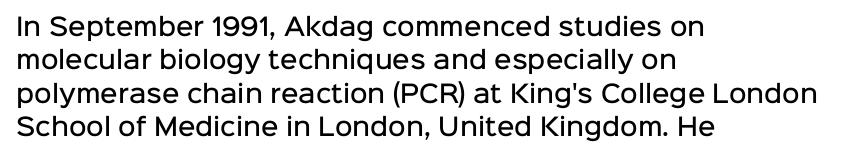
Q: Is the text bold? A: Semi-bold.
Q: Is the text italic (slanted)? A: No, it is upright.
Q: Is the text underlined? A: No.
Q: How is the paragraph aligned? A: Left-aligned.
Q: Is the spacing between letters normal or unusually wide? A: Normal.
Q: Is the spacing between lines tight, normal or loose? A: Normal.
